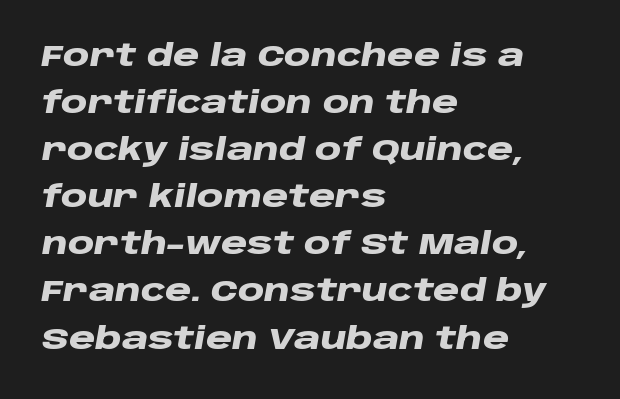
The image shows 30 px heavy, wide type, italic (leaning right); set left-aligned, normal line spacing (1.57x), normal letter spacing, not underlined; low stroke contrast and a large x-height.
